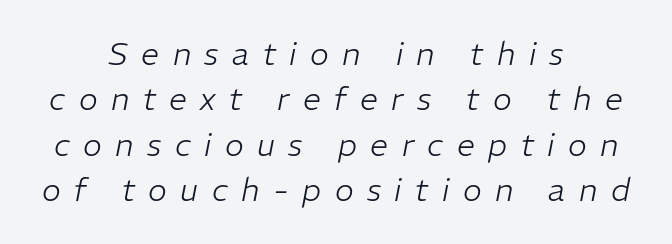
Q: Is the text bold? A: No.
Q: Is the text italic (slanted)? A: Yes, it leans right by about 11 degrees.
Q: Is the text underlined? A: No.
Q: How is the paragraph aligned? A: Centered.
Q: Is the spacing between letters normal or unusually wide? A: Unusually wide.
Q: Is the spacing between lines tight, normal or loose? A: Normal.
Q: Width (condensed, normal, or wide)? A: Normal.
Q: Stroke contrast? A: Low.
Q: x-height? A: Medium.
Q: Monospaced? A: No.
